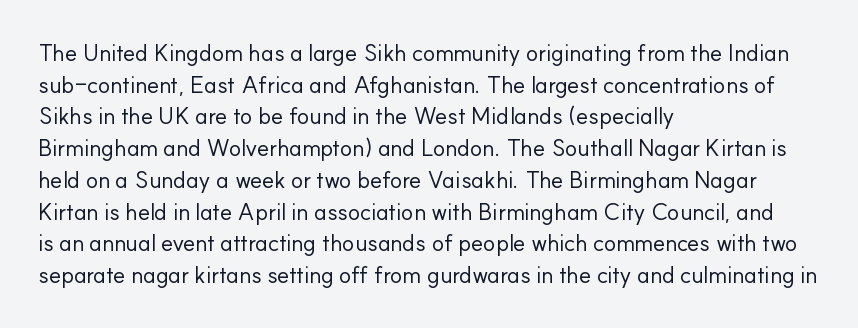
A roman cut, with each character standing at attention. Line spacing here is normal. The text block is weighted toward the left margin, trailing off unevenly rightward. Lines of text with bare space underneath. Nothing unusual about the tracking: characters are spaced as the font intends. A quiet, ordinary-to-light weight characterises the typeface.
